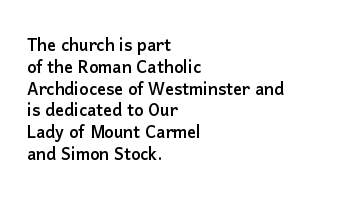
The image shows 22 px text type, upright; set left-aligned, tight line spacing (0.99x), normal letter spacing, not underlined.
